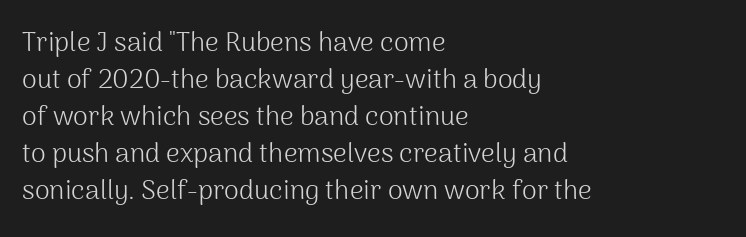
The image shows 27 px text type, upright; set left-aligned, normal line spacing (1.37x), normal letter spacing, not underlined.
